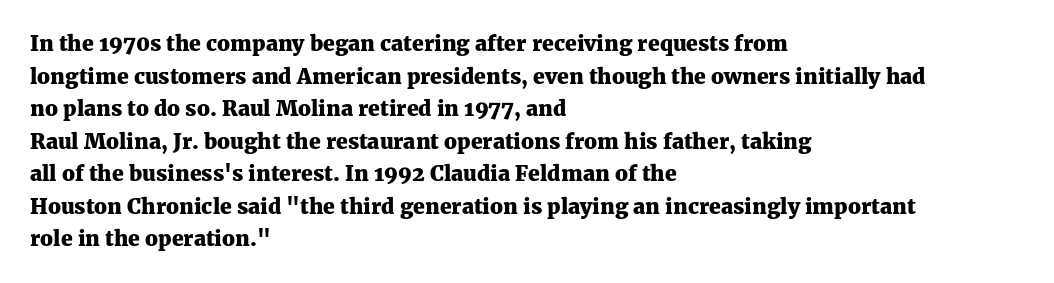
The image shows 21 px bold type, upright; set left-aligned, normal line spacing (1.55x), normal letter spacing, not underlined.
